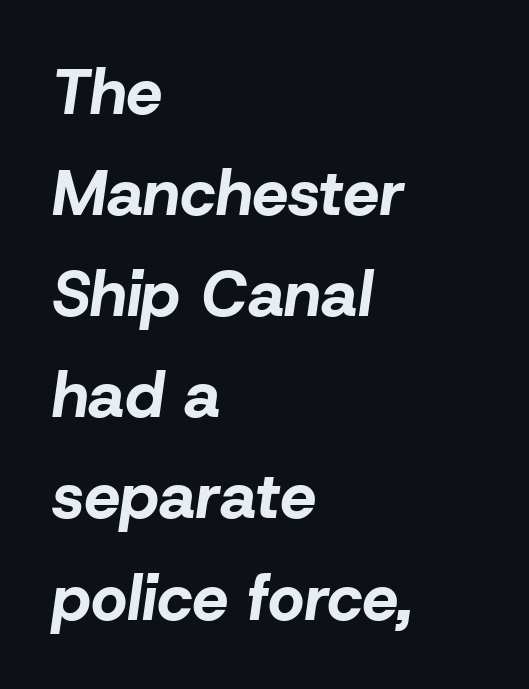
Q: Is the text bold? A: Yes.
Q: Is the text italic (slanted)? A: Yes, it leans right by about 8 degrees.
Q: Is the text underlined? A: No.
Q: How is the paragraph aligned? A: Left-aligned.
Q: Is the spacing between letters normal or unusually wide? A: Normal.
Q: Is the spacing between lines tight, normal or loose? A: Normal.
Q: Width (condensed, normal, or wide)? A: Normal.
Q: Stroke contrast? A: Low.
Q: x-height? A: Medium.
Q: Monospaced? A: No.
